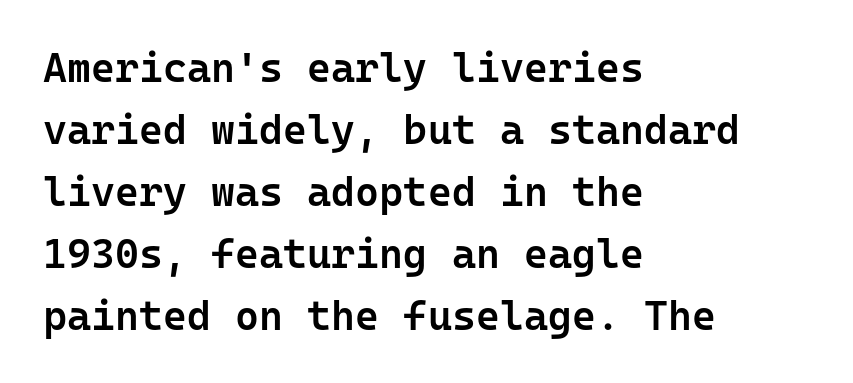
The image shows 41 px semibold sans-serif type, upright, monospaced; set left-aligned, normal line spacing (1.51x), normal letter spacing, not underlined; low stroke contrast and a medium x-height.
